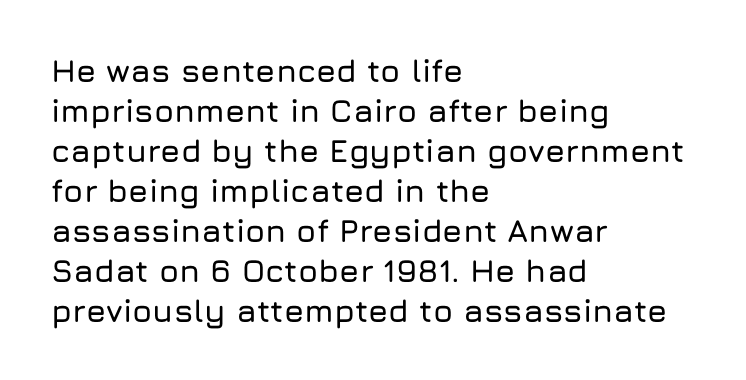
The image shows 32 px sans-serif type, upright; set left-aligned, normal line spacing (1.25x), normal letter spacing, not underlined; low stroke contrast and a medium x-height.
